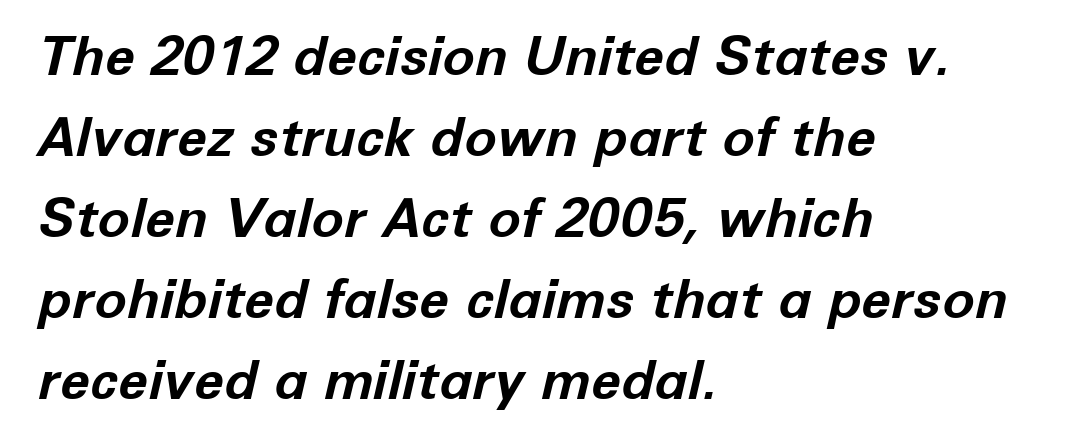
The image shows 54 px bold type, italic (leaning right); set left-aligned, normal line spacing (1.5x), normal letter spacing, not underlined; low stroke contrast and a medium x-height.
